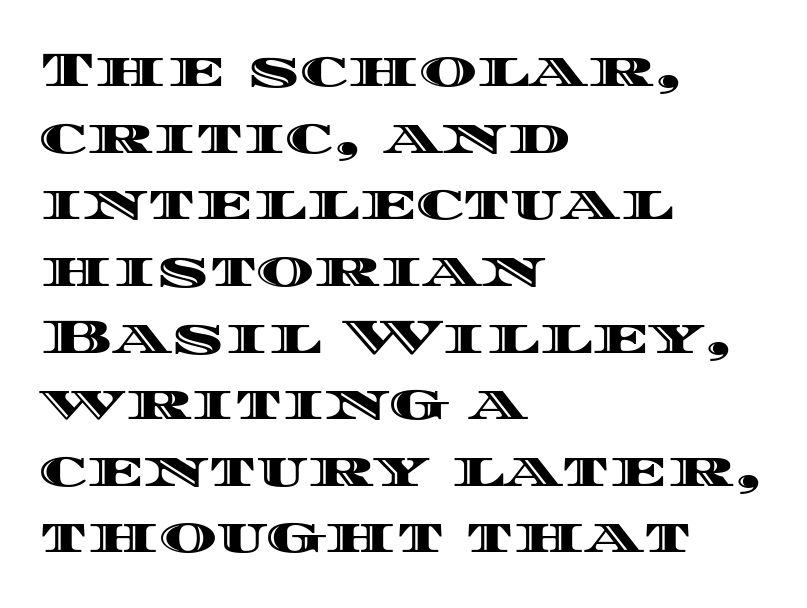
The image shows 49 px wide type, upright; set left-aligned, normal line spacing (1.36x), normal letter spacing, not underlined; a large x-height.
